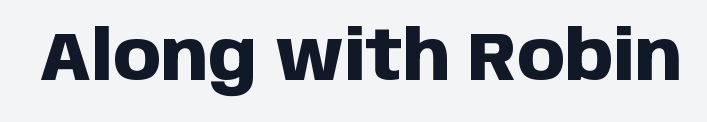
Q: Is the text bold? A: Yes.
Q: Is the text italic (slanted)? A: No, it is upright.
Q: Is the typeface a serif or a sans-serif typeface? A: Sans-serif.
Q: Is the text underlined? A: No.
Q: Is the spacing between letters normal or unusually wide? A: Normal.
Q: Width (condensed, normal, or wide)? A: Normal.
Q: Stroke contrast? A: Low.
Q: x-height? A: Large.
Q: Monospaced? A: No.
